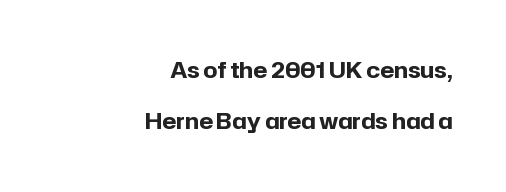
Q: Is the text bold? A: Yes.
Q: Is the text italic (slanted)? A: No, it is upright.
Q: Is the text underlined? A: No.
Q: How is the paragraph aligned? A: Right-aligned.
Q: Is the spacing between letters normal or unusually wide? A: Normal.
Q: Is the spacing between lines tight, normal or loose? A: Loose.
